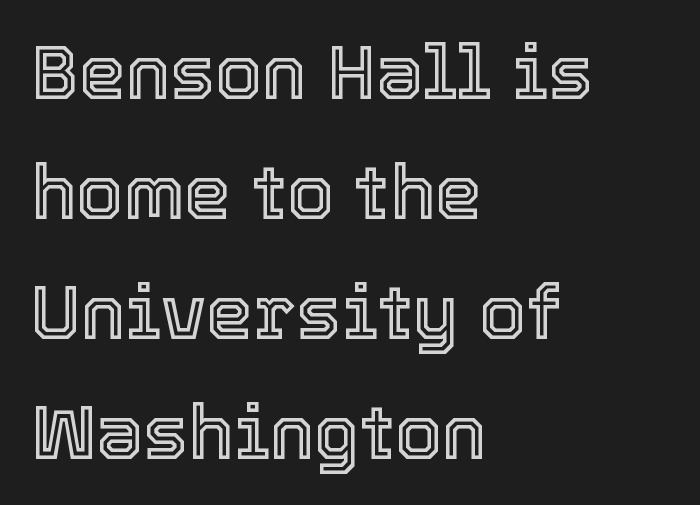
{"italic": "no", "width": "normal", "x_height": "medium", "monospaced": "no", "underline": "no", "align": "left", "line_spacing": "normal", "line_spacing_ratio": 1.6, "letter_spacing": "normal", "letter_spacing_em": 0.0, "glyph_px": 75}
